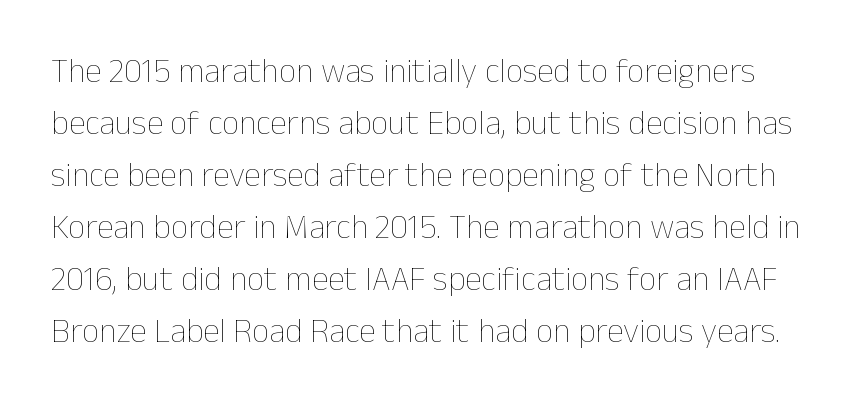
{"italic": "no", "bold": "no", "weight": "thin", "width": "normal", "stroke_contrast": "low", "x_height": "medium", "monospaced": "no", "underline": "no", "line_spacing": "normal", "line_spacing_ratio": 1.53, "letter_spacing": "normal", "letter_spacing_em": 0.0, "glyph_px": 34}
